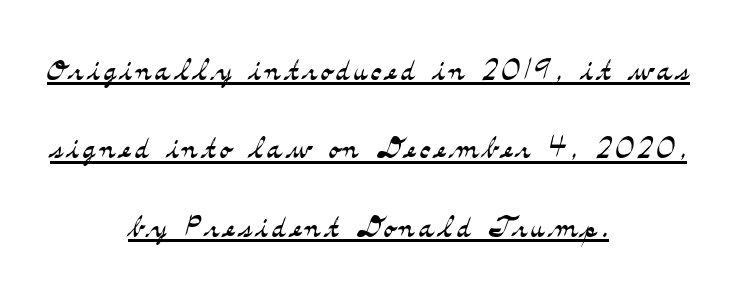
{"serif": "yes", "bold": "no", "weight": "light", "width": "wide", "stroke_contrast": "medium", "x_height": "small", "monospaced": "no", "underline": "yes", "align": "center", "line_spacing": "loose", "line_spacing_ratio": 1.96, "glyph_px": 40}
